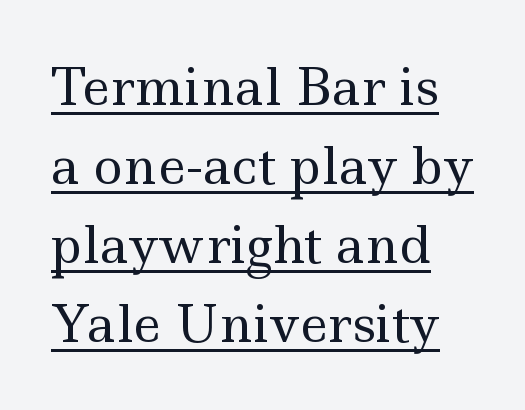
Emphasis is given by a line drawn under the lettering. The rows are spaced the way most documents space them. These lines keep a tight, regular rhythm from letter to letter. Font category for this specimen: serif. These lines were composed using upright roman letters. Caption: multi-line text, flush left, ragged right.
